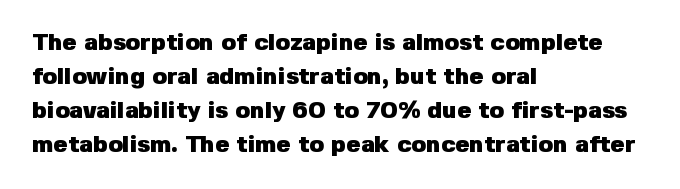
Check under the words: just untouched page. The lettering stays uniformly vertical, giving the passage a roman look. Does the weight exceed regular? Yes, all the way to bold. Leading: standard.
